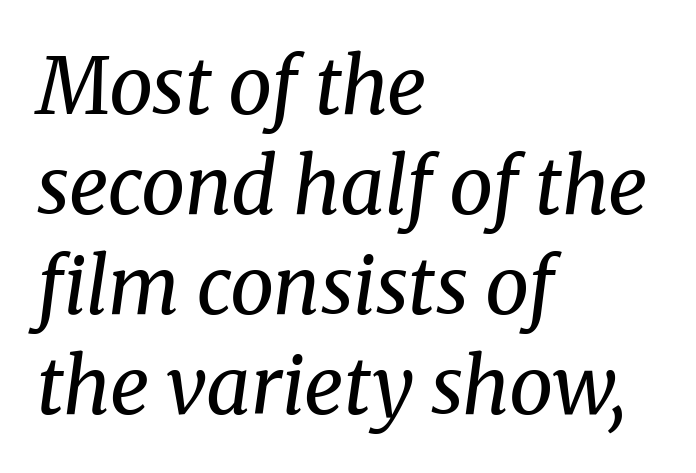
Q: Is the text bold? A: No.
Q: Is the text italic (slanted)? A: Yes, it leans right by about 8 degrees.
Q: Is the typeface a serif or a sans-serif typeface? A: Serif.
Q: Is the text underlined? A: No.
Q: How is the paragraph aligned? A: Left-aligned.
Q: Is the spacing between letters normal or unusually wide? A: Normal.
Q: Is the spacing between lines tight, normal or loose? A: Normal.
Q: Width (condensed, normal, or wide)? A: Normal.
Q: Stroke contrast? A: Medium.
Q: x-height? A: Medium.
Q: Monospaced? A: No.
